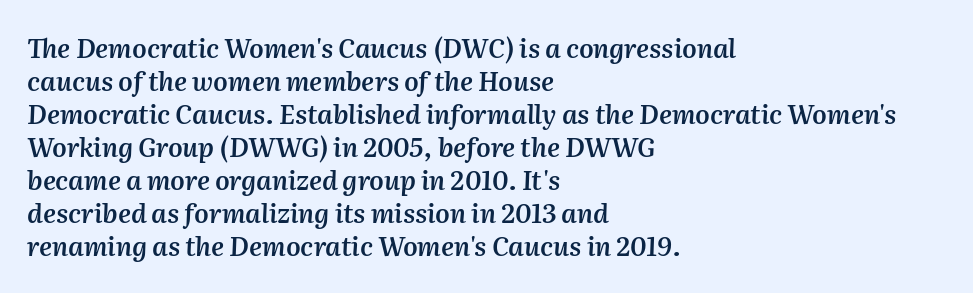
Q: Is the text bold? A: Semi-bold.
Q: Is the text italic (slanted)? A: Yes, it leans right by about 2 degrees.
Q: Is the text underlined? A: No.
Q: How is the paragraph aligned? A: Left-aligned.
Q: Is the spacing between letters normal or unusually wide? A: Normal.
Q: Is the spacing between lines tight, normal or loose? A: Normal.
